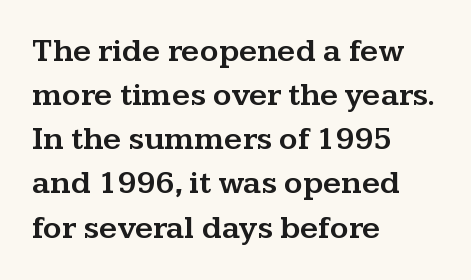
Q: Is the text italic (slanted)? A: No, it is upright.
Q: Is the typeface a serif or a sans-serif typeface? A: Serif.
Q: Is the text underlined? A: No.
Q: How is the paragraph aligned? A: Left-aligned.
Q: Is the spacing between letters normal or unusually wide? A: Normal.
Q: Is the spacing between lines tight, normal or loose? A: Normal.
Q: Width (condensed, normal, or wide)? A: Wide.
Q: Stroke contrast? A: Medium.
Q: x-height? A: Medium.
Q: Monospaced? A: No.
